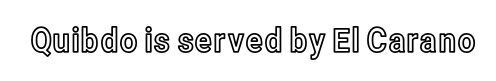
Has an underline been added? It has not. These lines were composed using upright roman letters. Characters follow at the spacing the type designer built in. Varying glyph widths throughout — classic text-font behaviour.
